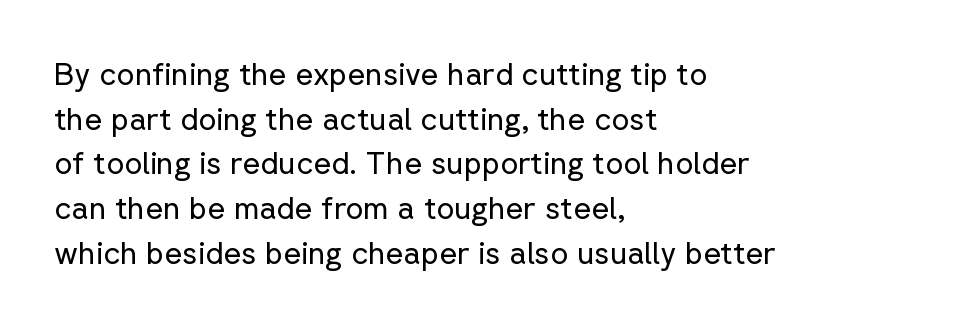
Nobody drew a line under any word here. The face used here is a sans, in the tradition of grotesques and geometrics. Notice how the stems are strictly vertical — no italics here. No extra tracking has been applied to these lines. Whoever set this chose a conventional vertical rhythm.
